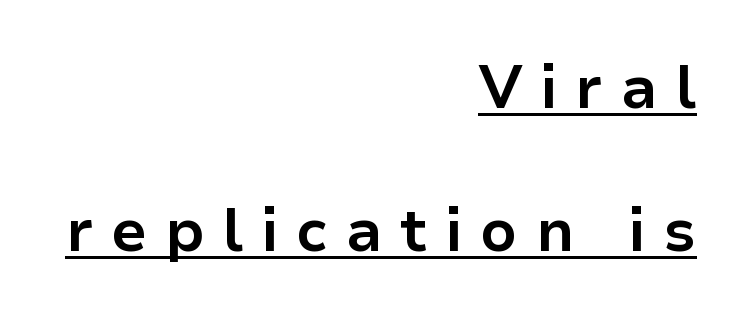
The image shows 60 px bold sans-serif type, upright; set right-aligned, loose line spacing (2.38x), unusually wide letter spacing (+0.3 em), underlined; low stroke contrast and a medium x-height.
